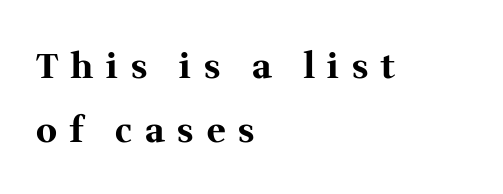
Descenders are the only things crossing below the line. Strong, thick strokes mark this as bold type. The rendering uses natural spacing where letterforms have individual widths. Is the letter spacing exaggerated? Yes — the characters are pushed far apart. Do the letters lean? They stand straight. The face used here is seriffed, in the tradition of book romans.
